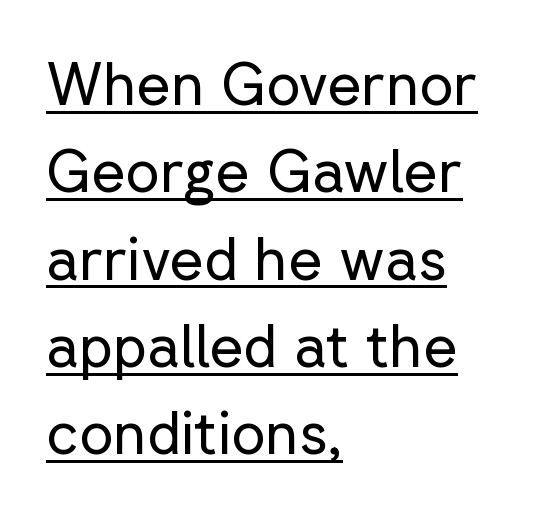
Q: Is the text bold? A: No.
Q: Is the text italic (slanted)? A: No, it is upright.
Q: Is the typeface a serif or a sans-serif typeface? A: Sans-serif.
Q: Is the text underlined? A: Yes.
Q: How is the paragraph aligned? A: Left-aligned.
Q: Is the spacing between letters normal or unusually wide? A: Normal.
Q: Is the spacing between lines tight, normal or loose? A: Normal.
Q: Width (condensed, normal, or wide)? A: Normal.
Q: Stroke contrast? A: Low.
Q: x-height? A: Medium.
Q: Monospaced? A: No.
